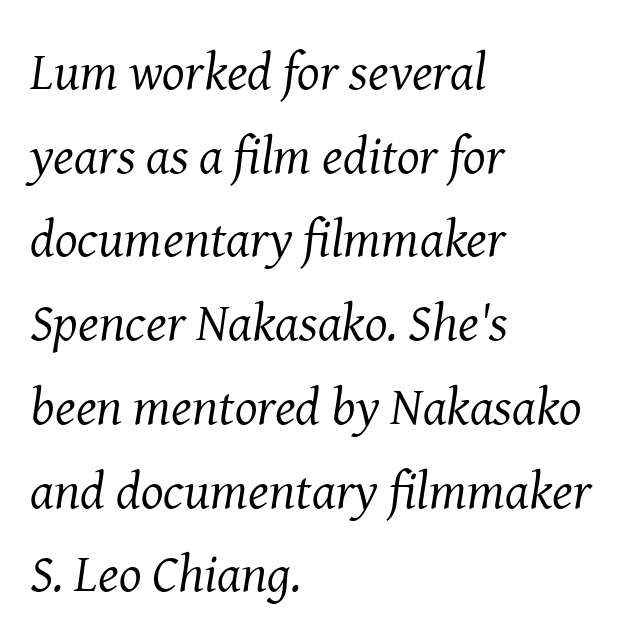
Nothing unusual about the tracking: characters are spaced as the font intends. Students, observe: this is what conventionally led text looks like. Decoration check: the copy has no underline. This is oblique type, the kind used for emphasis or titles.
